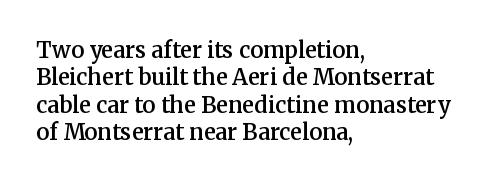
Q: Is the text bold? A: Semi-bold.
Q: Is the text italic (slanted)? A: No, it is upright.
Q: Is the text underlined? A: No.
Q: How is the paragraph aligned? A: Left-aligned.
Q: Is the spacing between letters normal or unusually wide? A: Normal.
Q: Is the spacing between lines tight, normal or loose? A: Normal.
